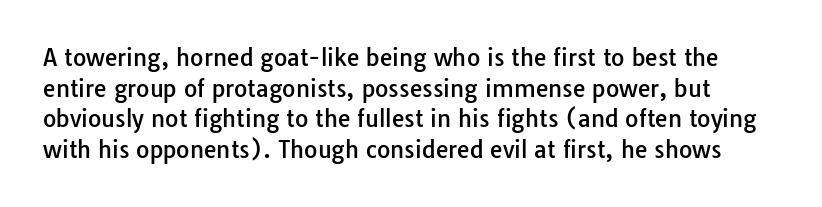
{"italic": "no", "underline": "no", "line_spacing": "normal", "line_spacing_ratio": 1.33, "letter_spacing": "normal", "letter_spacing_em": 0.0, "glyph_px": 23}
